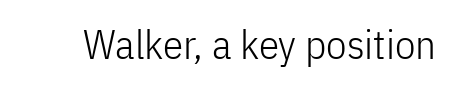
Q: Is the text bold? A: No.
Q: Is the text italic (slanted)? A: No, it is upright.
Q: Is the typeface a serif or a sans-serif typeface? A: Sans-serif.
Q: Is the text underlined? A: No.
Q: Is the spacing between letters normal or unusually wide? A: Normal.
Q: Width (condensed, normal, or wide)? A: Condensed.
Q: Stroke contrast? A: Low.
Q: x-height? A: Medium.
Q: Monospaced? A: No.
